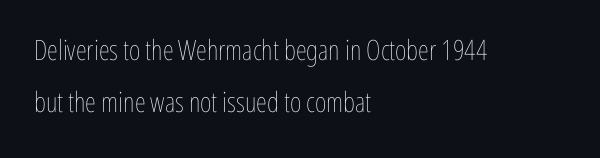
Q: Is the text bold? A: No.
Q: Is the text italic (slanted)? A: No, it is upright.
Q: Is the text underlined? A: No.
Q: How is the paragraph aligned? A: Left-aligned.
Q: Is the spacing between letters normal or unusually wide? A: Normal.
Q: Width (condensed, normal, or wide)? A: Condensed.
Q: Stroke contrast? A: Low.
Q: x-height? A: Medium.
Q: Monospaced? A: No.
